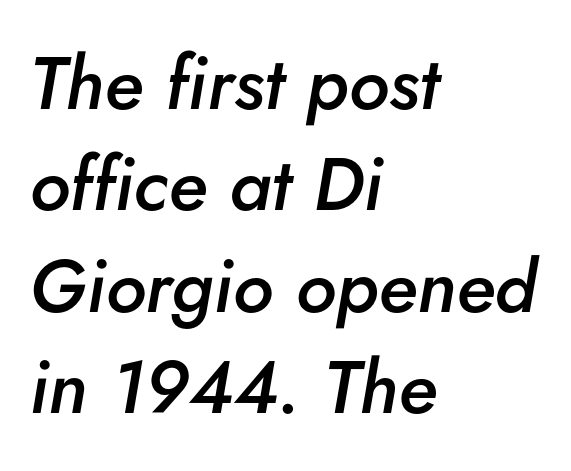
Q: Is the text bold? A: Semi-bold.
Q: Is the text italic (slanted)? A: Yes, it leans right by about 5 degrees.
Q: Is the text underlined? A: No.
Q: How is the paragraph aligned? A: Left-aligned.
Q: Is the spacing between letters normal or unusually wide? A: Normal.
Q: Is the spacing between lines tight, normal or loose? A: Normal.
Q: Width (condensed, normal, or wide)? A: Normal.
Q: Stroke contrast? A: Low.
Q: x-height? A: Small.
Q: Monospaced? A: No.
